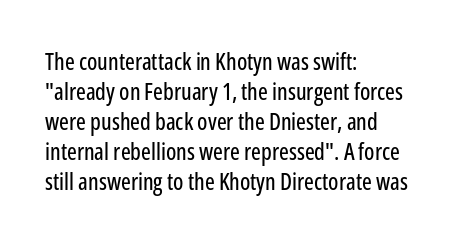
Q: Is the text italic (slanted)? A: No, it is upright.
Q: Is the text underlined? A: No.
Q: How is the paragraph aligned? A: Left-aligned.
Q: Is the spacing between letters normal or unusually wide? A: Normal.
Q: Is the spacing between lines tight, normal or loose? A: Normal.
